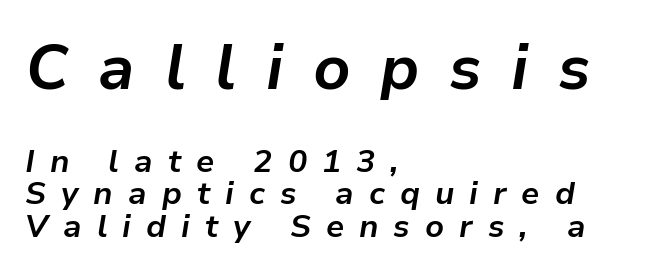
The horizontal fit of the characters is loose and conspicuously gappy. The rendering uses natural spacing where letterforms have individual widths. The sample has been set heavy, in full bold. Very little white space separates one row of letters from the next.
